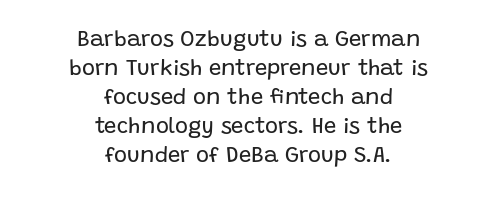
{"italic": "no", "bold": "no", "underline": "no", "align": "center", "line_spacing": "normal", "line_spacing_ratio": 1.32, "letter_spacing": "normal", "letter_spacing_em": 0.0, "glyph_px": 22}
